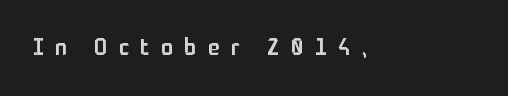
Q: Is the text bold? A: Semi-bold.
Q: Is the text italic (slanted)? A: No, it is upright.
Q: Is the text underlined? A: No.
Q: Is the spacing between letters normal or unusually wide? A: Unusually wide.
